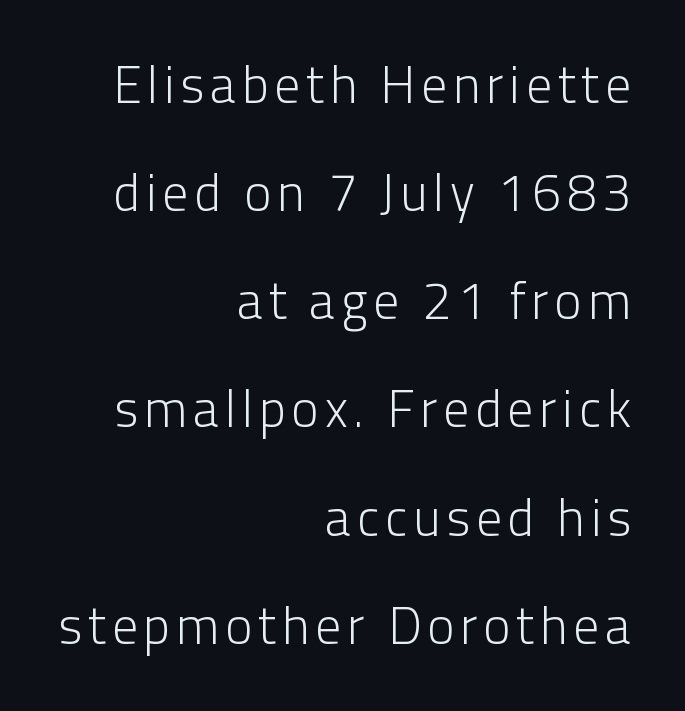
Q: Is the text bold? A: No.
Q: Is the text italic (slanted)? A: No, it is upright.
Q: Is the typeface a serif or a sans-serif typeface? A: Sans-serif.
Q: Is the text underlined? A: No.
Q: How is the paragraph aligned? A: Right-aligned.
Q: Is the spacing between lines tight, normal or loose? A: Loose.
Q: Width (condensed, normal, or wide)? A: Normal.
Q: Stroke contrast? A: Low.
Q: x-height? A: Medium.
Q: Monospaced? A: No.
